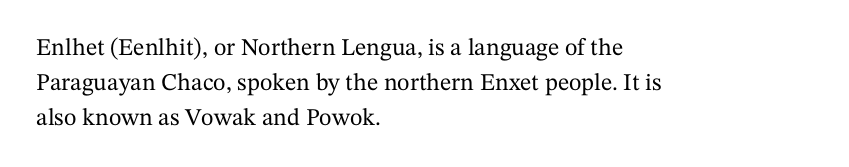
{"italic": "no", "underline": "no", "align": "left", "line_spacing": "normal", "line_spacing_ratio": 1.45, "letter_spacing": "normal", "letter_spacing_em": 0.0, "glyph_px": 24}
